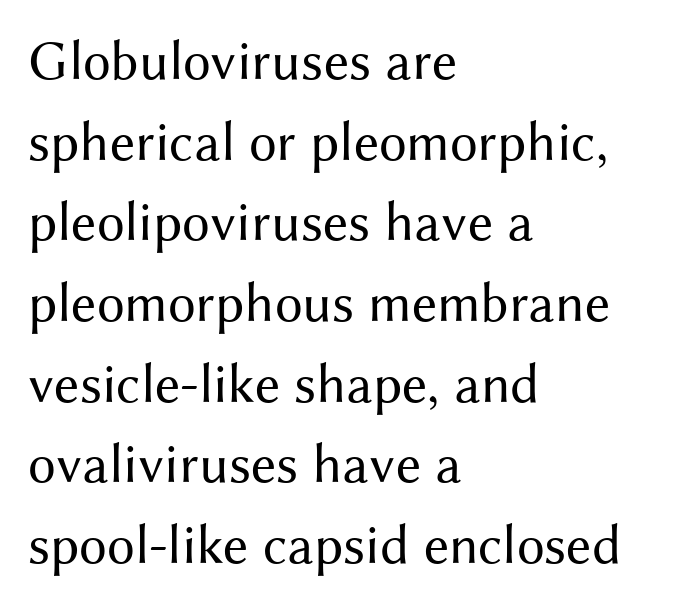
Q: Is the text bold? A: No.
Q: Is the text italic (slanted)? A: No, it is upright.
Q: Is the typeface a serif or a sans-serif typeface? A: Sans-serif.
Q: Is the text underlined? A: No.
Q: How is the paragraph aligned? A: Left-aligned.
Q: Is the spacing between letters normal or unusually wide? A: Normal.
Q: Is the spacing between lines tight, normal or loose? A: Normal.
Q: Width (condensed, normal, or wide)? A: Normal.
Q: Stroke contrast? A: Medium.
Q: x-height? A: Medium.
Q: Monospaced? A: No.
